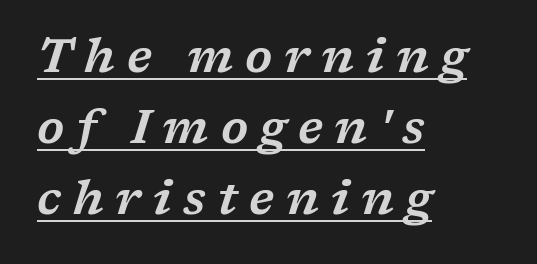
Q: Is the text italic (slanted)? A: Yes, it leans right by about 17 degrees.
Q: Is the typeface a serif or a sans-serif typeface? A: Serif.
Q: Is the text underlined? A: Yes.
Q: How is the paragraph aligned? A: Left-aligned.
Q: Is the spacing between letters normal or unusually wide? A: Unusually wide.
Q: Is the spacing between lines tight, normal or loose? A: Normal.
Q: Width (condensed, normal, or wide)? A: Wide.
Q: Stroke contrast? A: Low.
Q: x-height? A: Medium.
Q: Monospaced? A: No.
